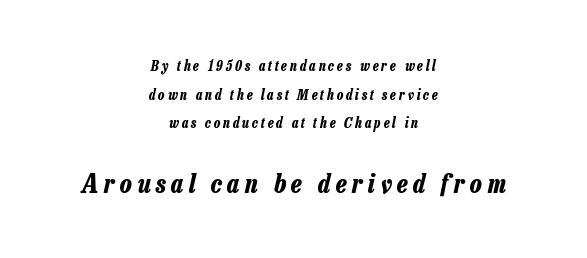
Letters rest on an invisible, unmarked baseline. The face used here has a pronounced slope to its letters. The face used here is rendered with a markedly widened letterfit. The letters in the lower block stand taller than those in the block above.
